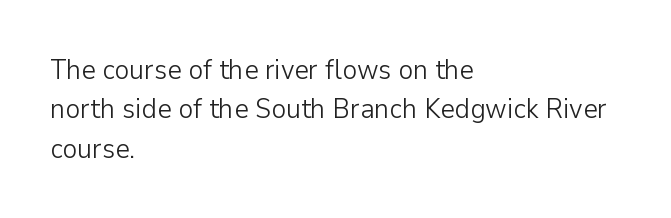
Do the characters align in a grid? No, the font is proportional. Unmarked baselines from the first word to the last. The face looks like a standard text weight, possibly lighter. Does the copy run flush right? No — it runs flush left.
